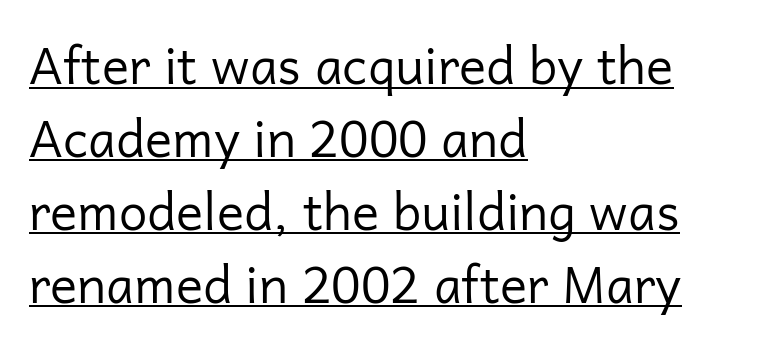
Q: Is the text bold? A: No.
Q: Is the text italic (slanted)? A: No, it is upright.
Q: Is the typeface a serif or a sans-serif typeface? A: Sans-serif.
Q: Is the text underlined? A: Yes.
Q: How is the paragraph aligned? A: Left-aligned.
Q: Is the spacing between letters normal or unusually wide? A: Normal.
Q: Is the spacing between lines tight, normal or loose? A: Normal.
Q: Width (condensed, normal, or wide)? A: Normal.
Q: Stroke contrast? A: Low.
Q: x-height? A: Medium.
Q: Monospaced? A: No.
